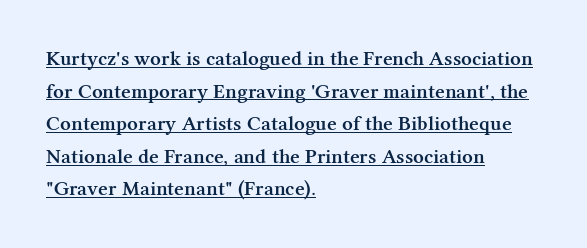
Q: Is the text bold? A: Semi-bold.
Q: Is the text italic (slanted)? A: No, it is upright.
Q: Is the text underlined? A: Yes.
Q: How is the paragraph aligned? A: Left-aligned.
Q: Is the spacing between letters normal or unusually wide? A: Normal.
Q: Is the spacing between lines tight, normal or loose? A: Normal.
